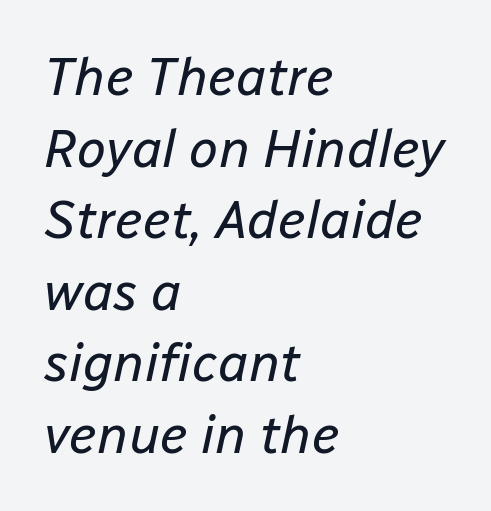
{"italic": "yes", "lean": "right", "slant_degrees": 12, "bold": "no", "weight": "regular", "width": "normal", "stroke_contrast": "low", "x_height": "medium", "monospaced": "no", "underline": "no", "align": "left", "line_spacing": "normal", "line_spacing_ratio": 1.35, "letter_spacing": "normal", "letter_spacing_em": 0.0, "glyph_px": 53}
